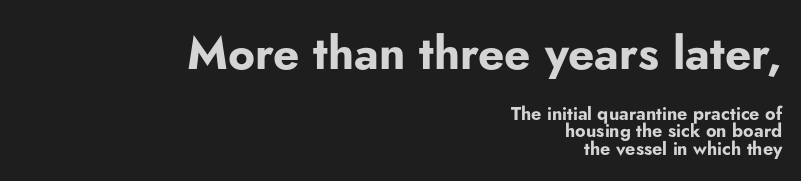
{"serif": "no", "italic": "no", "bold": "yes", "weight": "bold", "width": "normal", "stroke_contrast": "low", "x_height": "small", "monospaced": "no", "underline": "no", "align": "right", "line_spacing": "tight", "line_spacing_ratio": 0.96, "letter_spacing": "normal", "letter_spacing_em": 0.0, "larger_block": "first", "size_ratio": 2.56, "glyph_px": 46}
